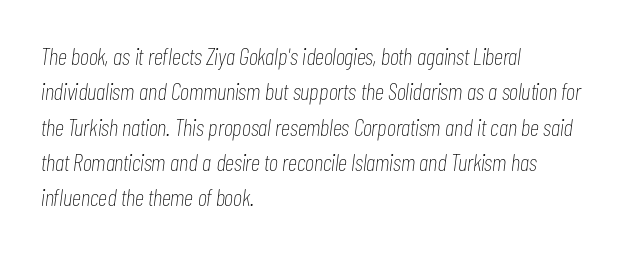
The image shows 24 px text type, italic (leaning right); set left-aligned, normal line spacing (1.47x), normal letter spacing, not underlined.
